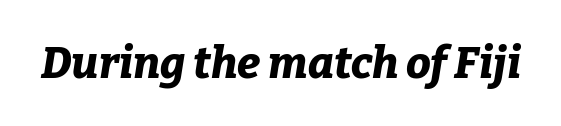
The image shows 44 px bold type, italic (leaning right); set normal letter spacing, not underlined; low stroke contrast and a medium x-height.
